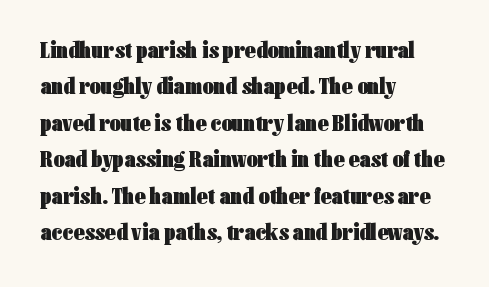
{"italic": "no", "bold": "yes", "underline": "no", "align": "left", "line_spacing": "normal", "line_spacing_ratio": 1.52, "letter_spacing": "normal", "letter_spacing_em": 0.0, "glyph_px": 24}
